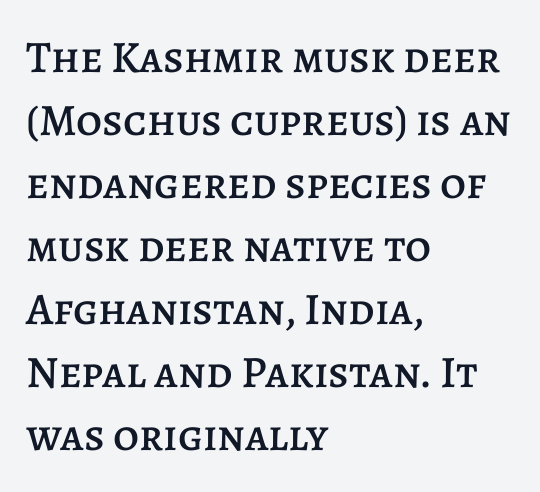
Q: Is the text italic (slanted)? A: No, it is upright.
Q: Is the text underlined? A: No.
Q: How is the paragraph aligned? A: Left-aligned.
Q: Is the spacing between letters normal or unusually wide? A: Normal.
Q: Is the spacing between lines tight, normal or loose? A: Normal.
Q: Width (condensed, normal, or wide)? A: Normal.
Q: Stroke contrast? A: Low.
Q: x-height? A: Large.
Q: Monospaced? A: No.
